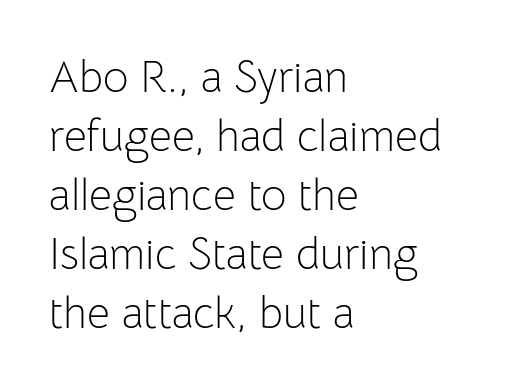
{"serif": "no", "italic": "no", "bold": "no", "weight": "light", "width": "normal", "stroke_contrast": "low", "x_height": "medium", "monospaced": "no", "underline": "no", "align": "left", "line_spacing": "normal", "line_spacing_ratio": 1.34, "letter_spacing": "normal", "letter_spacing_em": 0.0, "glyph_px": 44}
